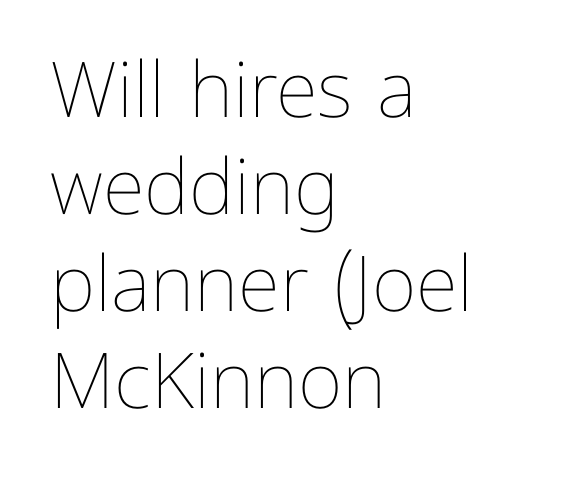
{"italic": "no", "bold": "no", "weight": "thin", "width": "normal", "stroke_contrast": "low", "x_height": "medium", "monospaced": "no", "underline": "no", "align": "left", "line_spacing": "normal", "line_spacing_ratio": 1.26, "letter_spacing": "normal", "letter_spacing_em": 0.0, "glyph_px": 77}
